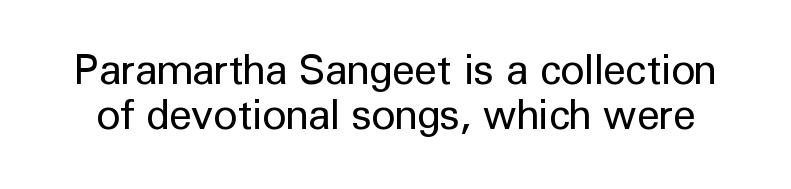
Q: Is the text bold? A: No.
Q: Is the text italic (slanted)? A: No, it is upright.
Q: Is the typeface a serif or a sans-serif typeface? A: Sans-serif.
Q: Is the text underlined? A: No.
Q: Is the spacing between letters normal or unusually wide? A: Normal.
Q: Is the spacing between lines tight, normal or loose? A: Tight.
Q: Width (condensed, normal, or wide)? A: Normal.
Q: Stroke contrast? A: Low.
Q: x-height? A: Medium.
Q: Monospaced? A: No.
